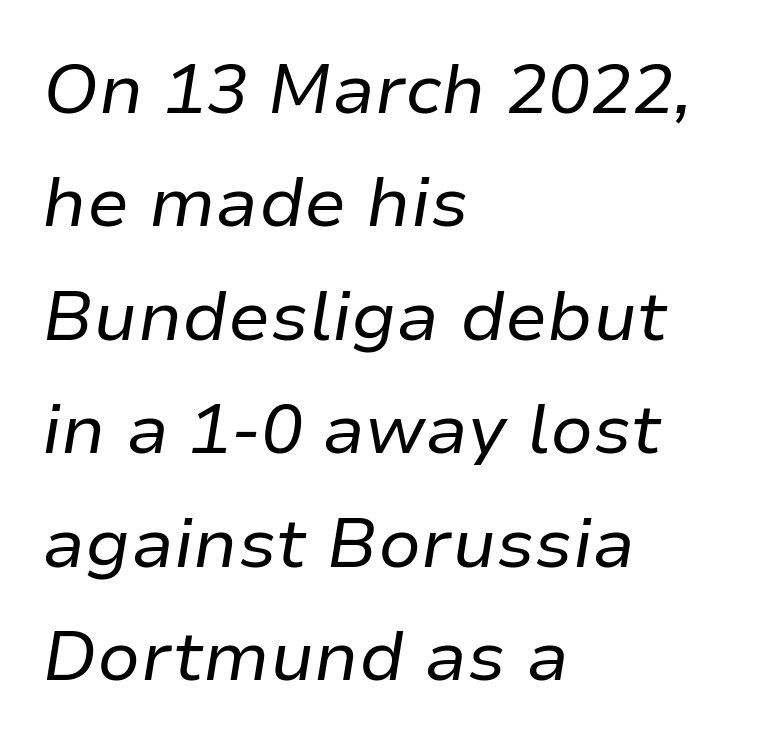
The image shows 70 px regular-weight type, italic (leaning right); set left-aligned, normal line spacing (1.62x), normal letter spacing, not underlined; low stroke contrast and a medium x-height.
